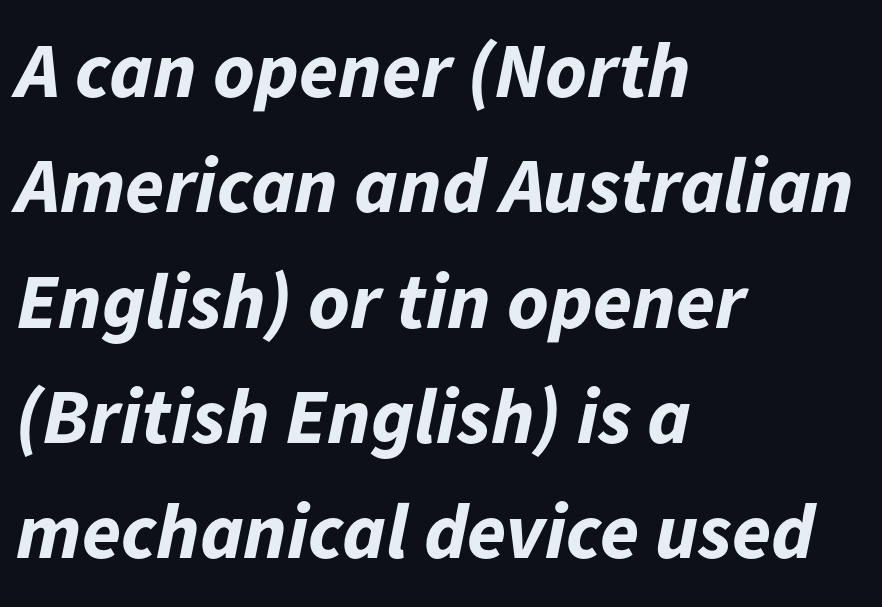
The image shows 79 px bold type, italic (leaning right); set left-aligned, normal line spacing (1.46x), normal letter spacing, not underlined; low stroke contrast and a medium x-height.
